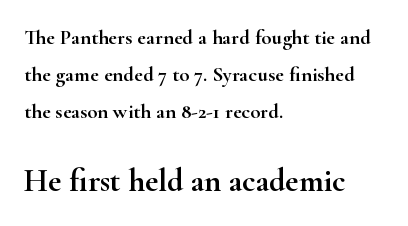
In CSS terms this would be text-align: left. The rendering enlarges the type as you move from the upper chunk to the lower. This is serif lettering, the kind often seen in printed books. A typesetter would mark this as roman, not italic.
